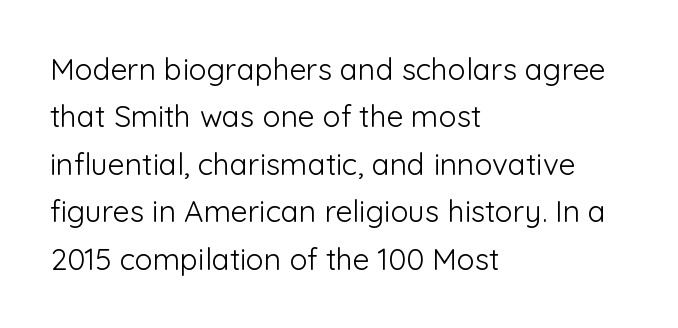
The image shows 30 px light sans-serif type, upright; set left-aligned, normal line spacing (1.58x), normal letter spacing, not underlined; low stroke contrast and a medium x-height.
